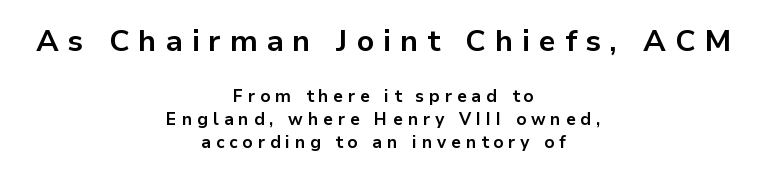
Q: Is the text bold? A: Yes.
Q: Is the text italic (slanted)? A: No, it is upright.
Q: Is the typeface a serif or a sans-serif typeface? A: Sans-serif.
Q: Is the text underlined? A: No.
Q: How is the paragraph aligned? A: Centered.
Q: Is the spacing between letters normal or unusually wide? A: Unusually wide.
Q: Is the spacing between lines tight, normal or loose? A: Normal.
Q: Which block of text is set in a larger size, the first (top) or the second (bottom)? A: The first (top) one.
Q: Width (condensed, normal, or wide)? A: Normal.
Q: Stroke contrast? A: Low.
Q: x-height? A: Medium.
Q: Monospaced? A: No.
